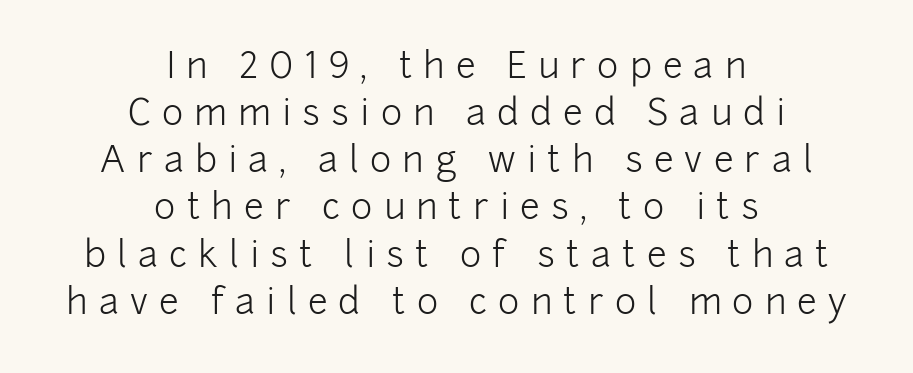
The image shows 36 px light sans-serif type, upright; set centered, normal line spacing (1.31x), unusually wide letter spacing (+0.31 em), not underlined; low stroke contrast and a medium x-height.
